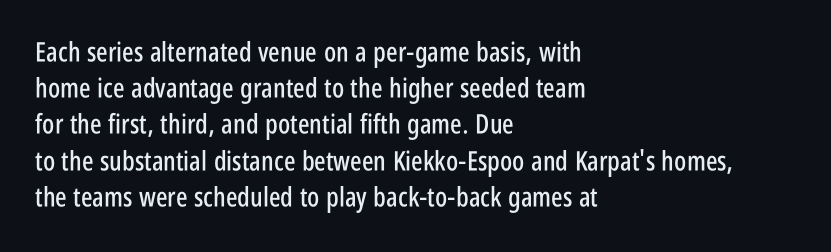
A normal amount of white space separates one row of letters from the next. Rendered with straight, roman letterforms. Rule under the text: the space is simply empty. Glyph-to-glyph distance matches everyday printed text. Horizontal alignment here is leftward, the default for most running prose.
